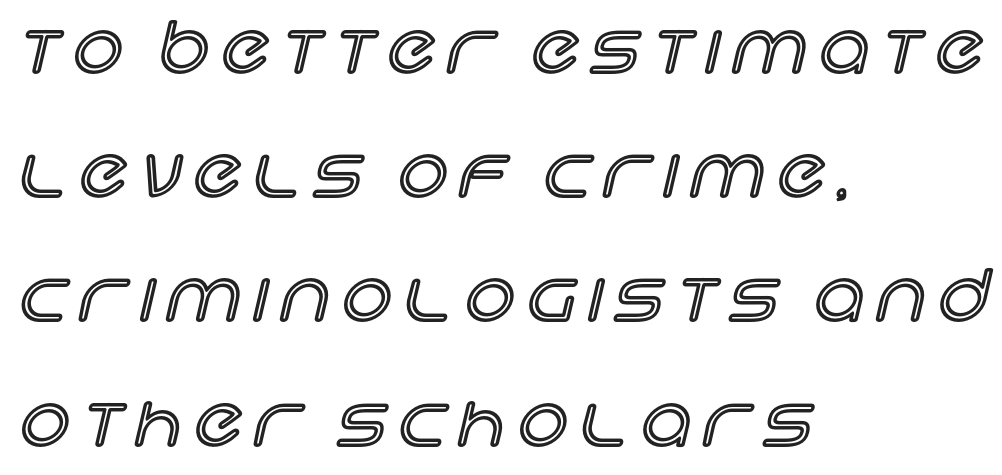
Is the block centered? No — it sits flush against the left margin. Here the designer chose a conventional face with non-uniform glyph widths. The string is rendered with underlining switched off.
